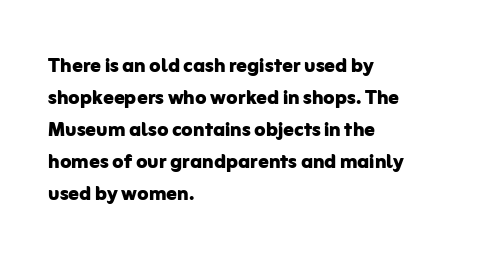
Alignment: flush left. A clean baseline with only descenders dipping below it. Vertical strokes here are truly vertical. Every letter is thick-stroked: bold, no question. A typesetter would call this zero additional tracking.
